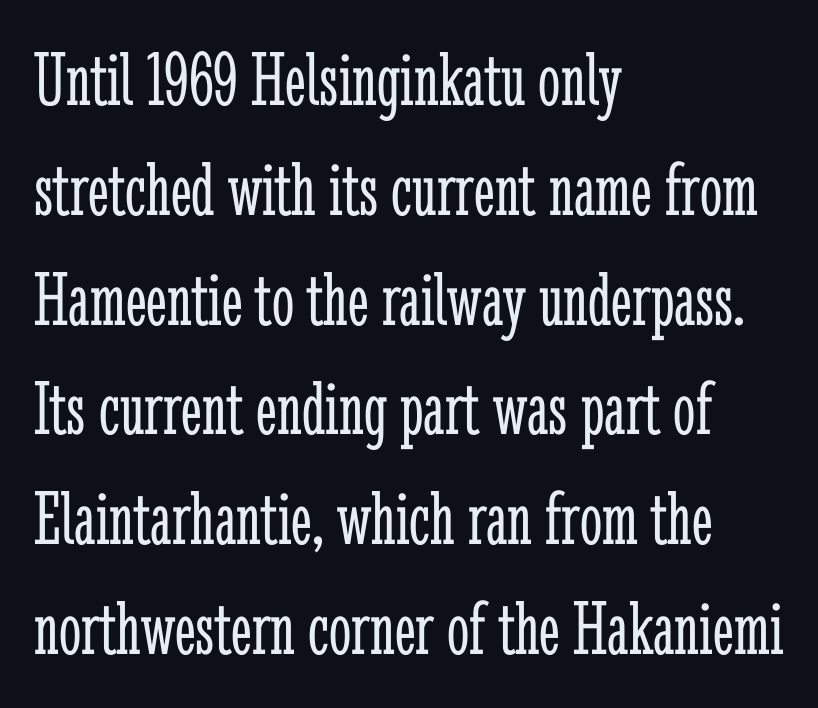
A typesetter would mark this as roman, not italic. The rows are spaced the way most documents space them. Each letter keeps its own natural width here, so spacing adapts to shape. Typographically, this falls in the serif category. The lines in this sample share a left origin and differ only in where they stop. Each row of text sits above clean, open space.
